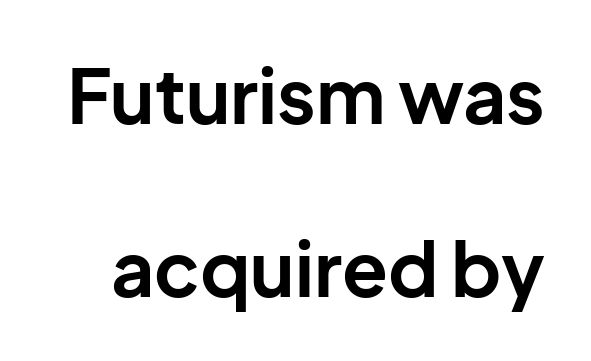
What kind of face is this? One without serifs — a sans. Vertically, the passage feels expansive, rows floating well apart. Here the designer chose a conventional face with non-uniform glyph widths. Tall strokes in this sample are plumb rather than angled.
